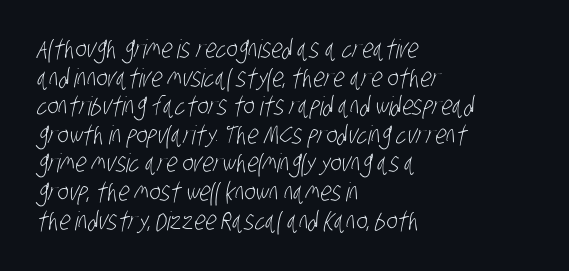
Q: Is the text bold? A: No.
Q: Is the text underlined? A: No.
Q: How is the paragraph aligned? A: Left-aligned.
Q: Is the spacing between letters normal or unusually wide? A: Normal.
Q: Is the spacing between lines tight, normal or loose? A: Tight.
